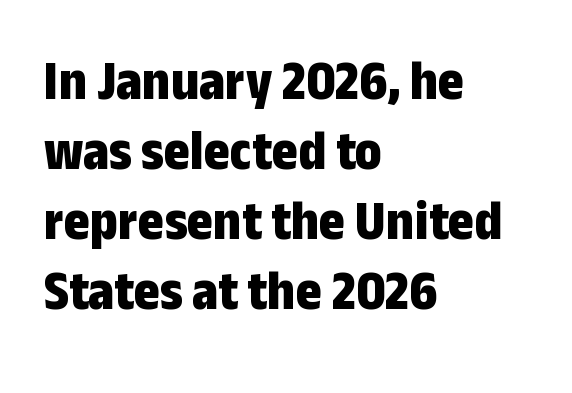
Q: Is the text bold? A: Yes.
Q: Is the text italic (slanted)? A: No, it is upright.
Q: Is the typeface a serif or a sans-serif typeface? A: Sans-serif.
Q: Is the text underlined? A: No.
Q: How is the paragraph aligned? A: Left-aligned.
Q: Is the spacing between letters normal or unusually wide? A: Normal.
Q: Is the spacing between lines tight, normal or loose? A: Normal.
Q: Width (condensed, normal, or wide)? A: Condensed.
Q: Stroke contrast? A: Low.
Q: x-height? A: Medium.
Q: Monospaced? A: No.
